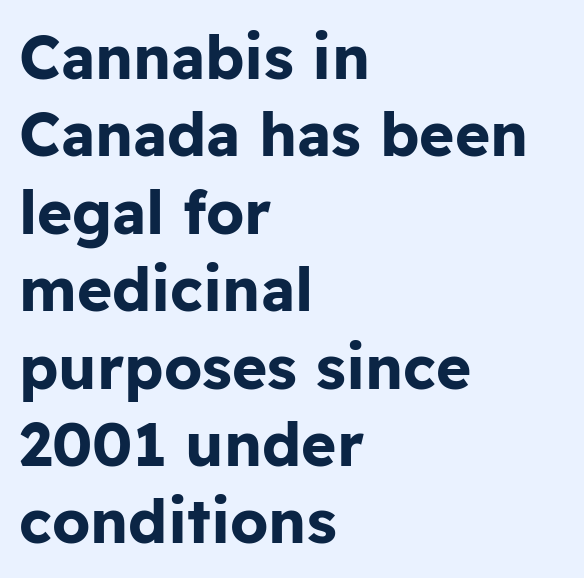
The image shows 60 px bold sans-serif type, upright; set left-aligned, normal line spacing (1.29x), normal letter spacing, not underlined; low stroke contrast and a medium x-height.
